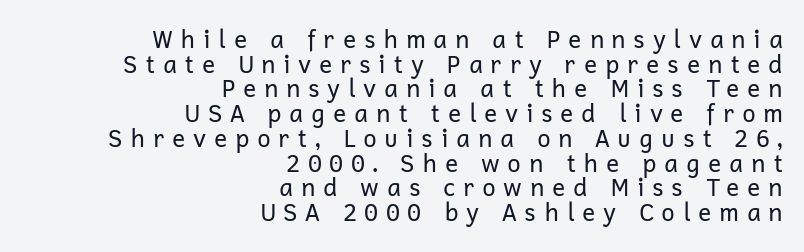
Q: Is the text bold? A: No.
Q: Is the text italic (slanted)? A: No, it is upright.
Q: Is the text underlined? A: No.
Q: How is the paragraph aligned? A: Right-aligned.
Q: Is the spacing between letters normal or unusually wide? A: Unusually wide.
Q: Is the spacing between lines tight, normal or loose? A: Tight.
